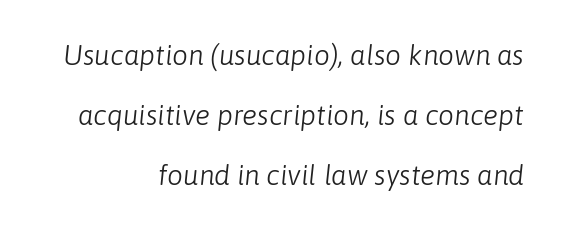
{"italic": "yes", "lean": "right", "slant_degrees": 6, "bold": "no", "weight": "light", "width": "normal", "stroke_contrast": "low", "x_height": "medium", "monospaced": "no", "underline": "no", "align": "right", "line_spacing": "loose", "line_spacing_ratio": 2.14, "letter_spacing": "normal", "letter_spacing_em": 0.0, "glyph_px": 28}
